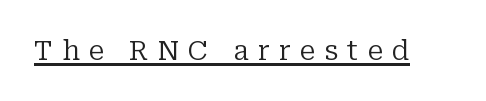
{"serif": "yes", "italic": "no", "bold": "no", "weight": "regular", "width": "normal", "stroke_contrast": "low", "x_height": "medium", "monospaced": "no", "underline": "yes", "letter_spacing": "wide", "letter_spacing_em": 0.33, "glyph_px": 28}
